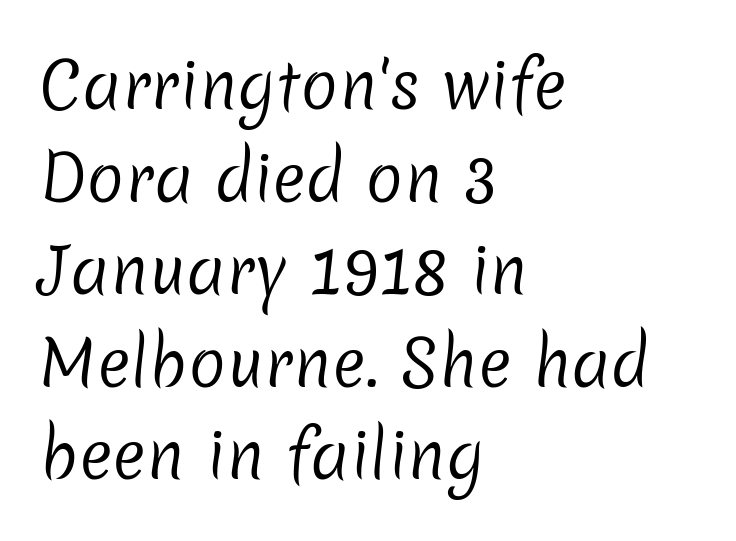
{"serif": "no", "bold": "no", "weight": "regular", "width": "normal", "stroke_contrast": "low", "x_height": "medium", "monospaced": "no", "underline": "no", "align": "left", "line_spacing": "normal", "line_spacing_ratio": 1.47, "letter_spacing": "normal", "letter_spacing_em": 0.0, "glyph_px": 63}
